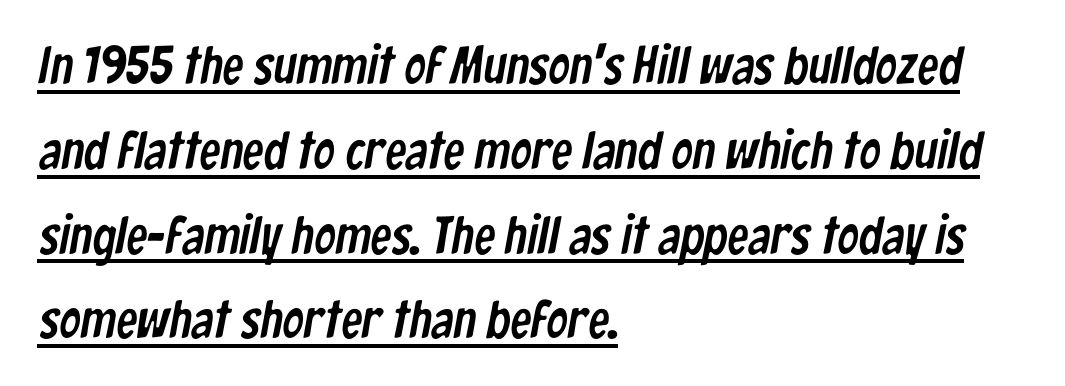
{"serif": "no", "width": "condensed", "stroke_contrast": "low", "x_height": "medium", "monospaced": "no", "underline": "yes", "align": "left", "line_spacing": "normal", "line_spacing_ratio": 1.6, "letter_spacing": "normal", "letter_spacing_em": 0.0, "glyph_px": 53}
